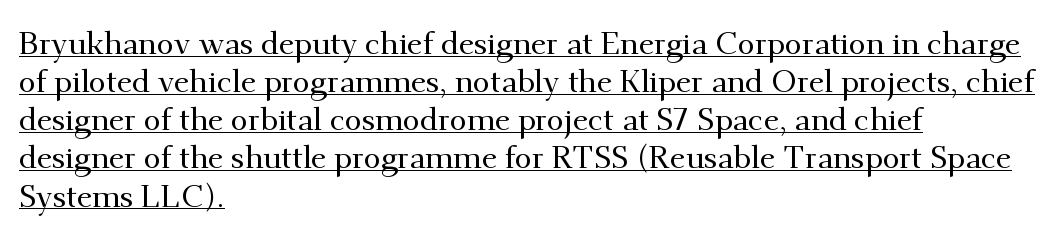
{"serif": "yes", "italic": "no", "width": "normal", "stroke_contrast": "medium", "x_height": "small", "monospaced": "no", "underline": "yes", "align": "left", "line_spacing_ratio": 1.23, "letter_spacing": "normal", "letter_spacing_em": 0.0, "glyph_px": 31}
